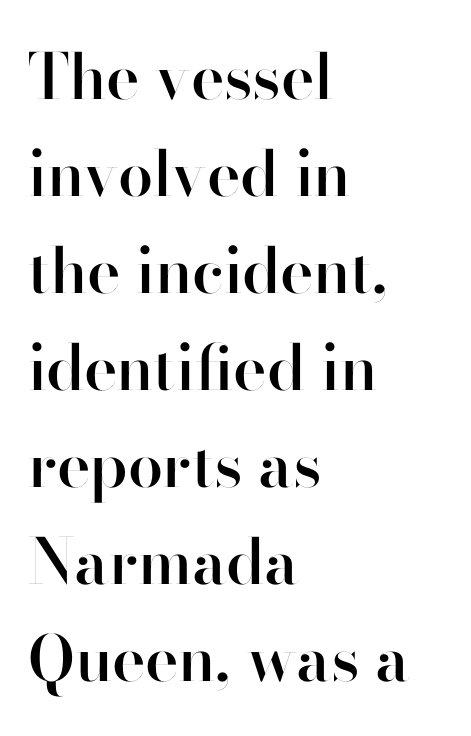
{"serif": "no", "italic": "no", "bold": "semi", "weight": "semibold", "width": "normal", "stroke_contrast": "high", "x_height": "small", "monospaced": "no", "underline": "no", "align": "left", "line_spacing": "normal", "line_spacing_ratio": 1.54, "letter_spacing": "normal", "letter_spacing_em": 0.0, "glyph_px": 63}
